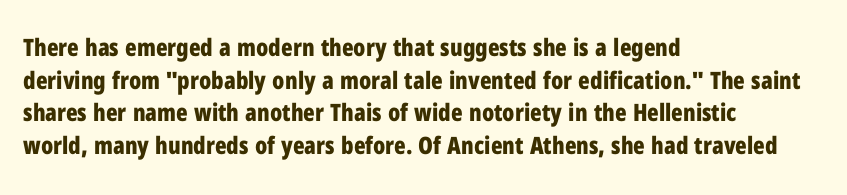
The image shows 24 px bold type, upright; set left-aligned, normal line spacing (1.36x), normal letter spacing, not underlined.
